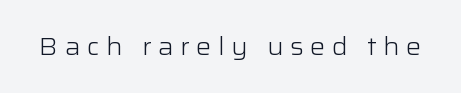
The horizontal fit of the characters is loose and conspicuously gappy. The type sits square on the baseline with zero lean. A clean baseline with only descenders dipping below it. No extra ink here — the face is not bold.
